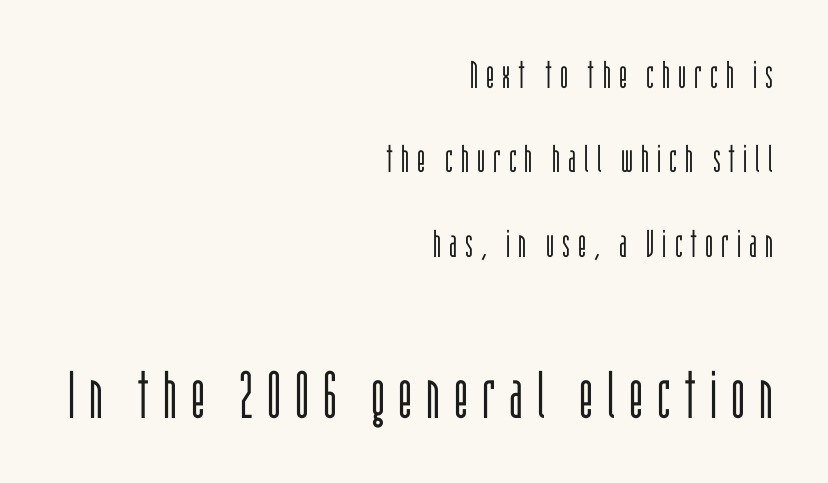
{"serif": "no", "italic": "no", "bold": "no", "weight": "light", "width": "condensed", "stroke_contrast": "low", "x_height": "large", "monospaced": "no", "underline": "no", "align": "right", "line_spacing": "loose", "line_spacing_ratio": 2.22, "letter_spacing": "wide", "letter_spacing_em": 0.21, "larger_block": "second", "size_ratio": 1.74, "glyph_px": 66}
